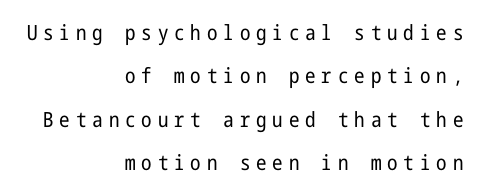
The image shows 21 px text type, upright; set right-aligned, loose line spacing (2.06x), unusually wide letter spacing (+0.28 em), not underlined.
